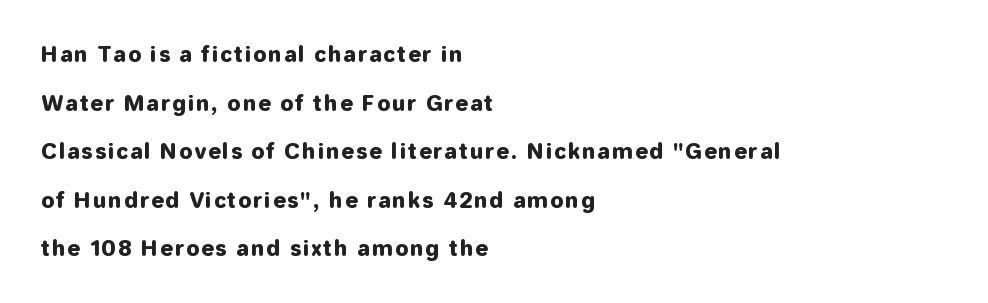
The image shows 21 px text type, upright; set left-aligned, loose line spacing (2.31x), not underlined.
